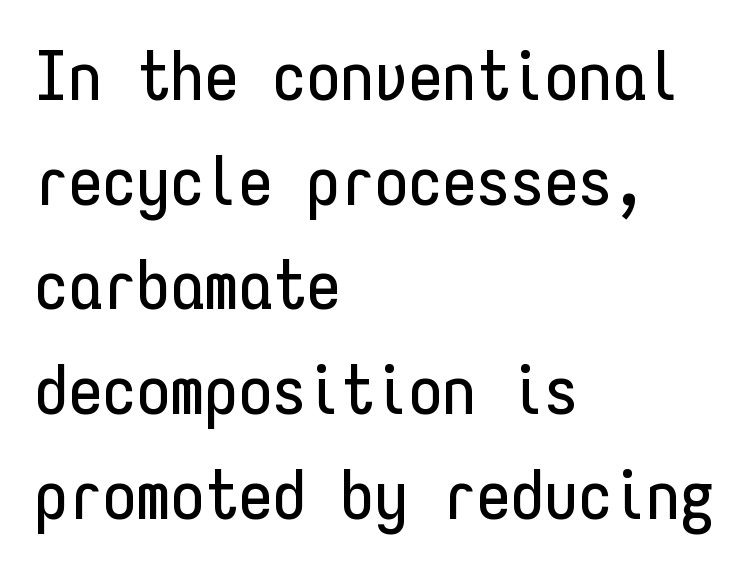
In terms of leading, this rendering sits right in the middle. This sample has the even, mechanical cadence of fixed-width lettering. Short note: letters normally spaced. The specimen reads as upright at a glance. This sample uses a sans-serif face.
